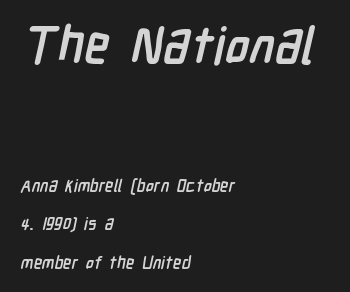
The rendering keeps characters at their native spacing. Scale decreases going downward across the two blocks. These words are printed bold, with thick strokes throughout. Typographically, this falls in the sans-serif category. How would I describe the line gaps? Wide and relaxed.
